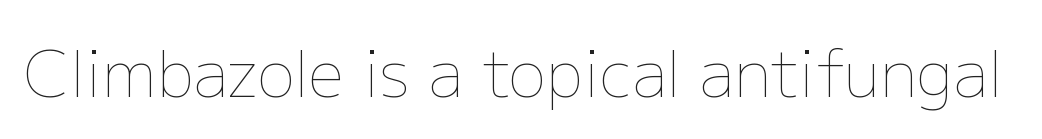
{"italic": "no", "bold": "no", "weight": "thin", "width": "normal", "stroke_contrast": "low", "x_height": "medium", "monospaced": "no", "underline": "no", "letter_spacing": "normal", "letter_spacing_em": 0.0, "glyph_px": 63}
